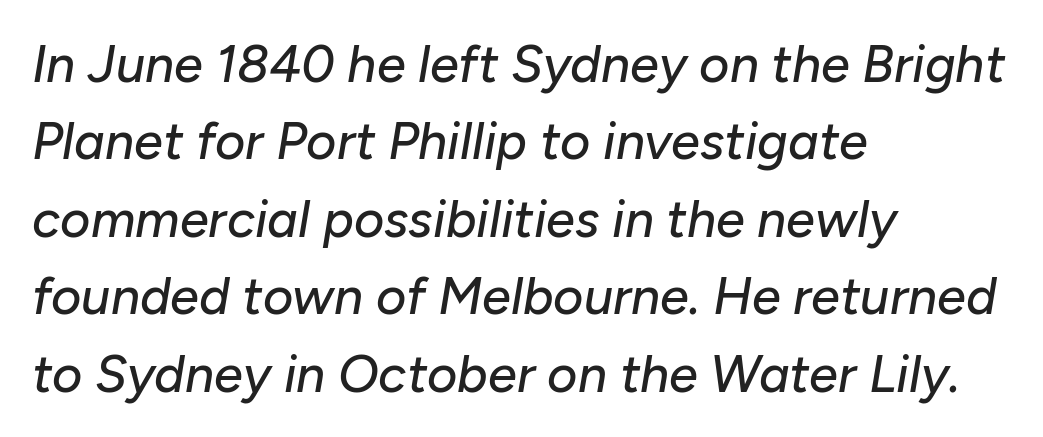
Caption: standard tracking, unaltered. The space between consecutive lines is moderate. Looking at the ascenders, they clearly lean. Notice how the passage keeps a crisp vertical edge on the left only. Note the varied advance widths — an 'i' is clearly narrower than an 'm'. The space directly below the letters is spotless.
